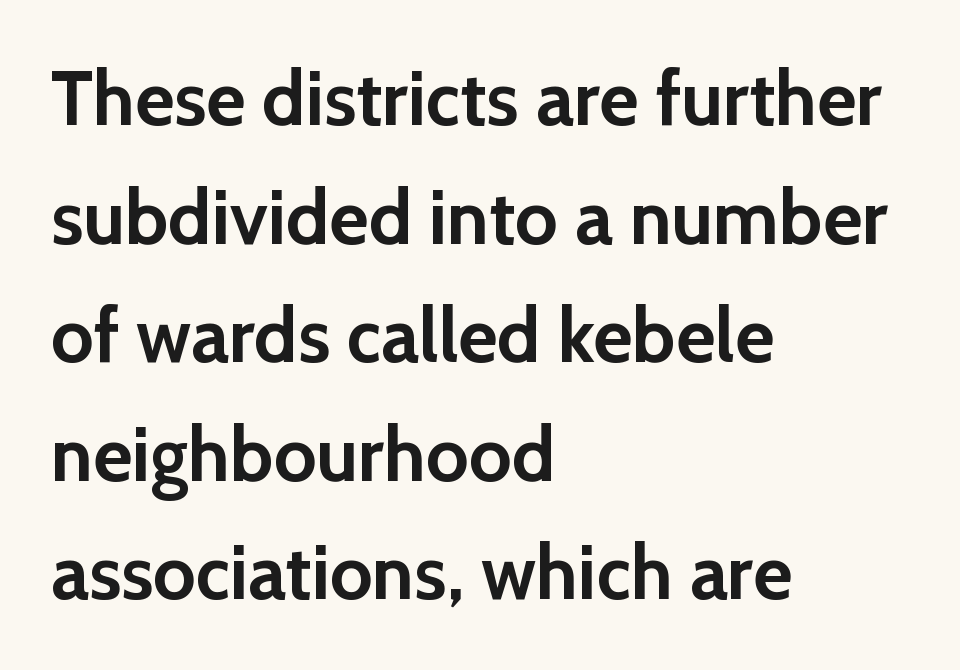
The image shows 76 px semibold sans-serif type, upright; set left-aligned, normal line spacing (1.56x), normal letter spacing, not underlined; a medium x-height.
